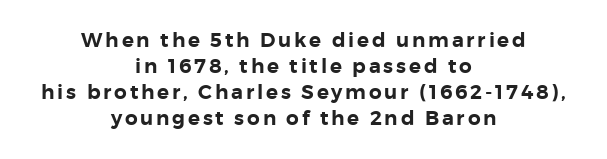
{"italic": "no", "underline": "no", "align": "center", "line_spacing": "normal", "line_spacing_ratio": 1.3, "glyph_px": 20}
